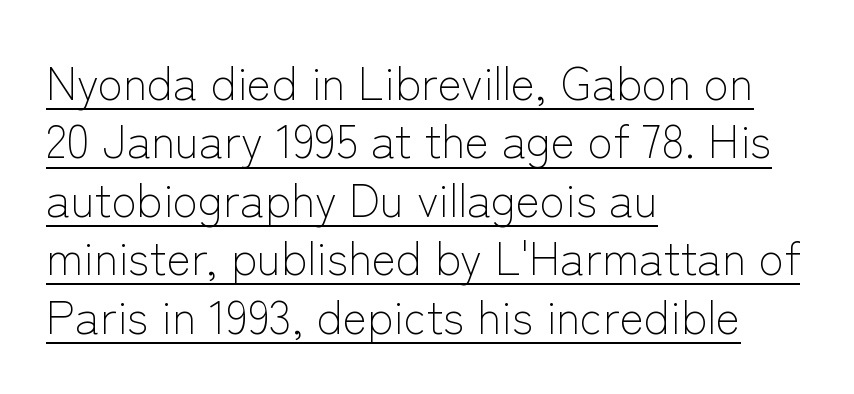
Spacing verdict: proportional, widths tailored to each character. The letters look calm and open, with moderate or lighter stems. This sample keeps an unexceptional amount of space between lines. Notice how the passage keeps a crisp vertical edge on the left only. In terms of letterspacing, this is plain default setting.
